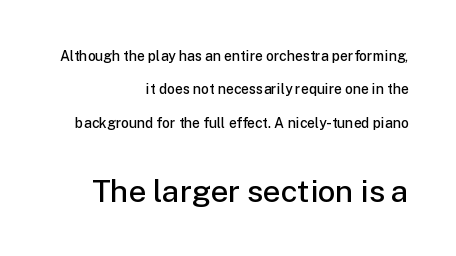
The image shows 31 px semibold sans-serif type, upright; set right-aligned, loose line spacing (2.38x), normal letter spacing, not underlined; the second (bottom) block is 2.21x larger; low stroke contrast and a medium x-height.
